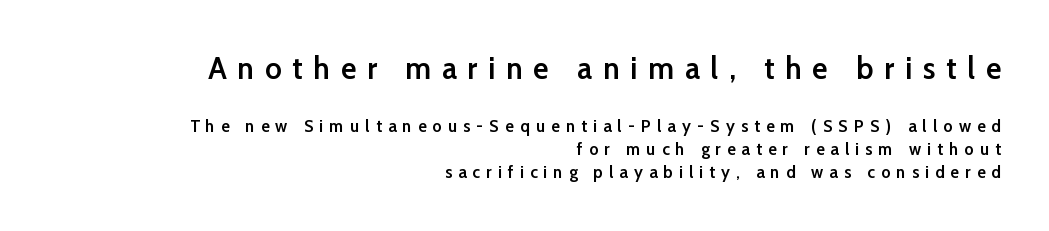
{"serif": "no", "italic": "no", "bold": "semi", "weight": "semibold", "width": "normal", "stroke_contrast": "low", "x_height": "medium", "monospaced": "no", "underline": "no", "align": "right", "line_spacing": "normal", "line_spacing_ratio": 1.27, "letter_spacing": "wide", "letter_spacing_em": 0.34, "larger_block": "first", "size_ratio": 1.78, "glyph_px": 32}
